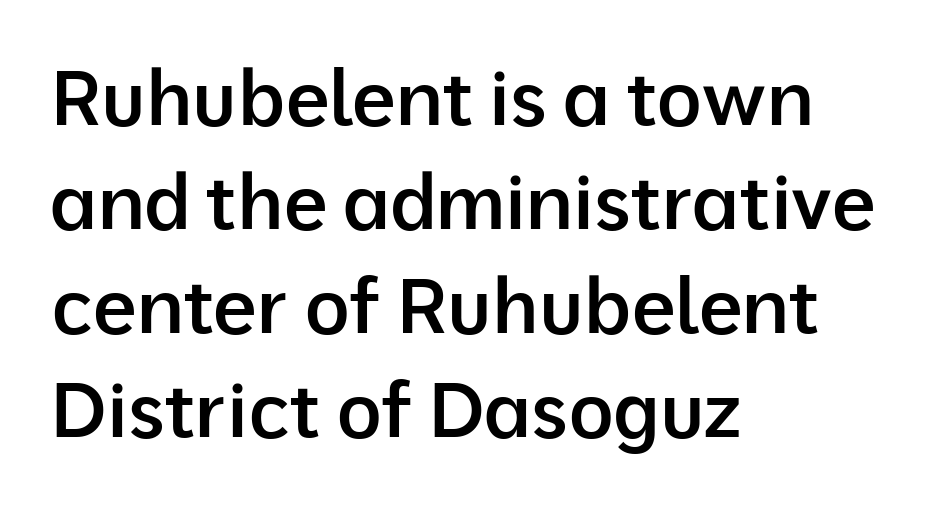
The image shows 77 px semibold sans-serif type, upright; set left-aligned, normal line spacing (1.35x), normal letter spacing, not underlined; low stroke contrast and a medium x-height.
